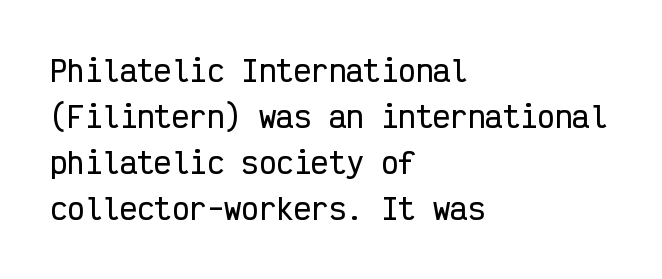
Q: Is the text italic (slanted)? A: No, it is upright.
Q: Is the typeface a serif or a sans-serif typeface? A: Sans-serif.
Q: Is the text underlined? A: No.
Q: How is the paragraph aligned? A: Left-aligned.
Q: Is the spacing between letters normal or unusually wide? A: Normal.
Q: Is the spacing between lines tight, normal or loose? A: Normal.
Q: Width (condensed, normal, or wide)? A: Condensed.
Q: Stroke contrast? A: Low.
Q: x-height? A: Medium.
Q: Monospaced? A: Yes.
